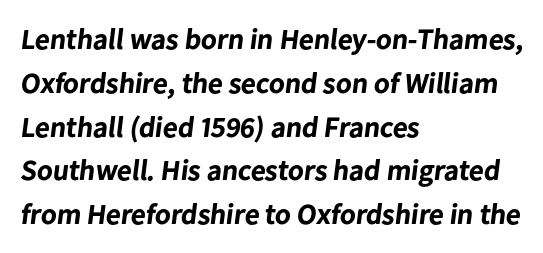
Q: Is the text bold? A: Yes.
Q: Is the typeface a serif or a sans-serif typeface? A: Sans-serif.
Q: Is the text underlined? A: No.
Q: How is the paragraph aligned? A: Left-aligned.
Q: Is the spacing between letters normal or unusually wide? A: Normal.
Q: Is the spacing between lines tight, normal or loose? A: Normal.
Q: Width (condensed, normal, or wide)? A: Normal.
Q: Stroke contrast? A: Low.
Q: x-height? A: Medium.
Q: Monospaced? A: No.
